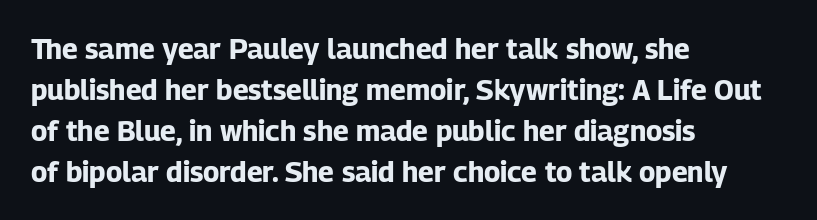
The image shows 28 px bold sans-serif type, upright; set left-aligned, normal line spacing (1.46x), normal letter spacing, not underlined; low stroke contrast and a medium x-height.
